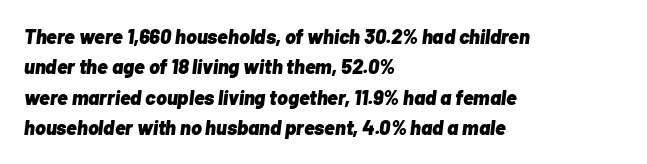
{"italic": "yes", "lean": "right", "slant_degrees": 7, "bold": "yes", "underline": "no", "align": "left", "line_spacing": "normal", "line_spacing_ratio": 1.52, "letter_spacing": "normal", "letter_spacing_em": 0.0, "glyph_px": 20}
